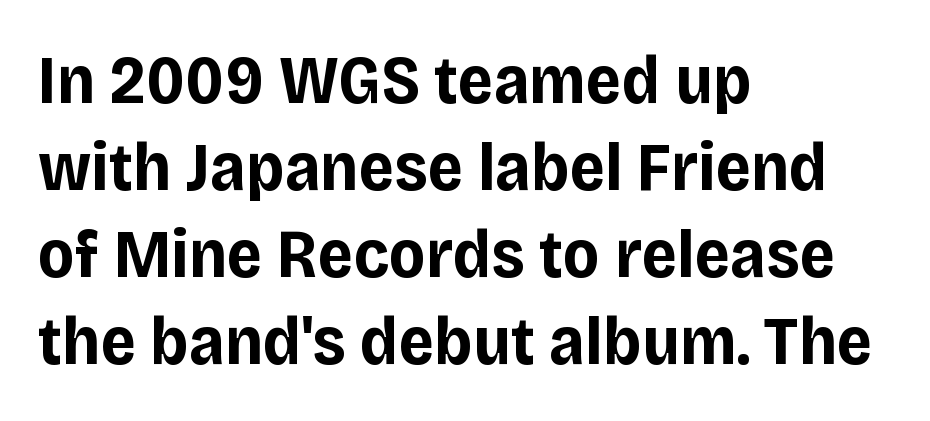
The image shows 69 px bold sans-serif type, upright; set left-aligned, normal line spacing (1.26x), normal letter spacing, not underlined; low stroke contrast and a large x-height.
